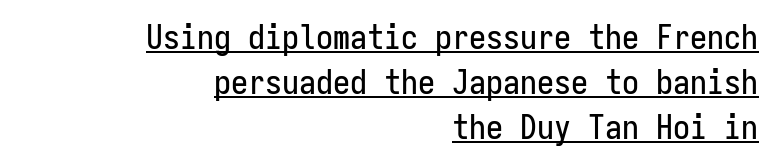
Reading down the column, the eye jumps a familiar distance to each next line. The letters carry no serifs — their stems end cleanly without finishing strokes. Ordinary non-slanted type is in use. Each letter, wide or thin by design, is forced into the same width here. Observe the ordinary spacing: letters are neighbours, not strangers. Each line ends at the same right margin while the left side varies.
